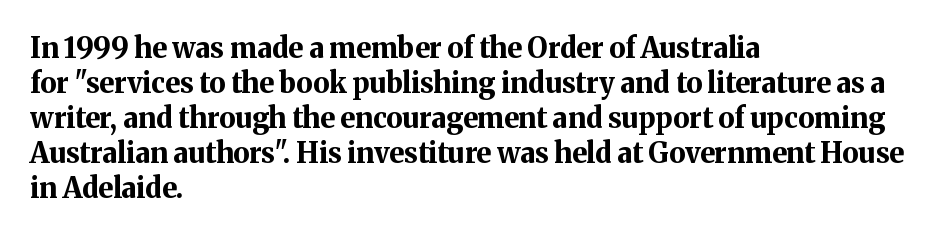
Q: Is the text bold? A: Yes.
Q: Is the text italic (slanted)? A: No, it is upright.
Q: Is the typeface a serif or a sans-serif typeface? A: Serif.
Q: Is the text underlined? A: No.
Q: How is the paragraph aligned? A: Left-aligned.
Q: Is the spacing between letters normal or unusually wide? A: Normal.
Q: Is the spacing between lines tight, normal or loose? A: Normal.
Q: Width (condensed, normal, or wide)? A: Normal.
Q: Stroke contrast? A: Medium.
Q: x-height? A: Medium.
Q: Monospaced? A: No.
